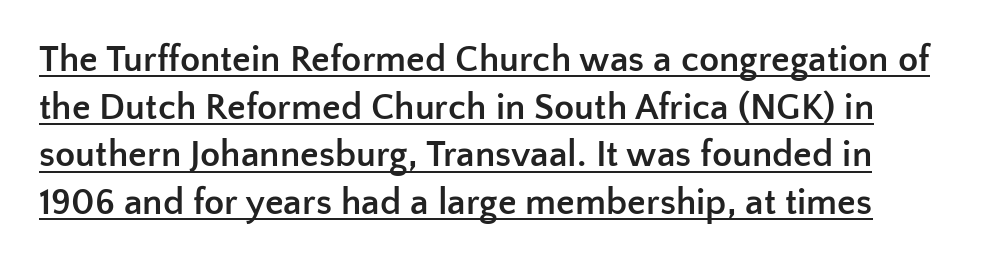
A full-strength bold gives these letters their thick strokes. The letters advance in unequal steps, a hallmark of proportional type. Ascenders rise straight up at ninety degrees. Quick note: interline space is typical.
